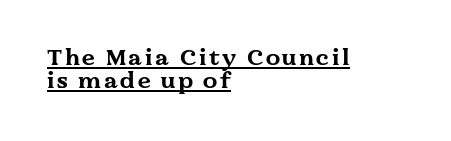
Q: Is the text bold? A: Yes.
Q: Is the text italic (slanted)? A: No, it is upright.
Q: Is the text underlined? A: Yes.
Q: How is the paragraph aligned? A: Left-aligned.
Q: Is the spacing between lines tight, normal or loose? A: Tight.
